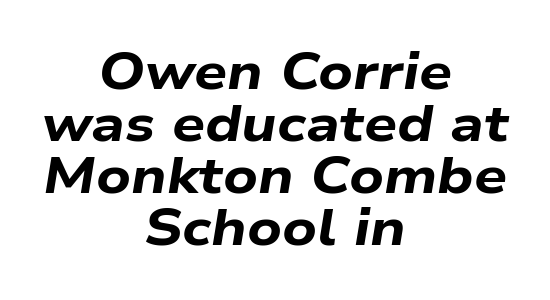
The image shows 52 px bold, wide type, italic (leaning right); set centered, tight line spacing (1.0x), normal letter spacing, not underlined; low stroke contrast and a medium x-height.
